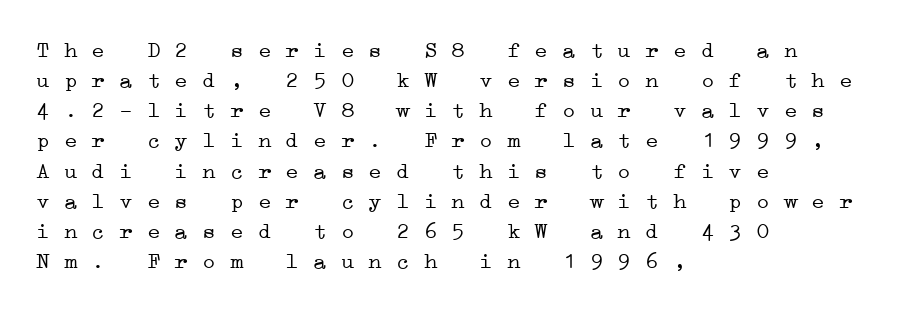
The gaps between neighbouring characters are ordinary and unremarkable. Left-aligned paragraph, ragged on the right. Weight: in the light-to-regular range. Honestly, there is no underline to notice here at all. These lines sit exactly where default settings would place them.
